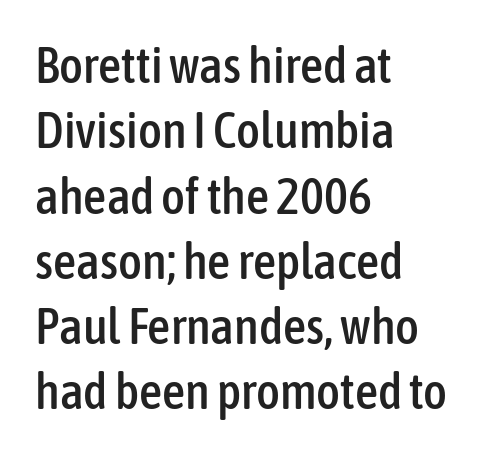
{"serif": "no", "italic": "no", "width": "condensed", "stroke_contrast": "low", "x_height": "medium", "monospaced": "no", "underline": "no", "align": "left", "line_spacing": "normal", "line_spacing_ratio": 1.28, "letter_spacing": "normal", "letter_spacing_em": 0.0, "glyph_px": 51}
